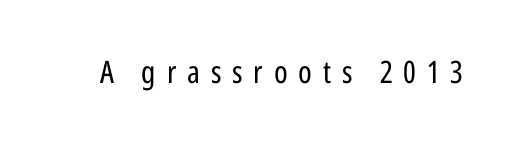
The image shows 31 px regular-weight, condensed sans-serif type, upright; set unusually wide letter spacing (+0.35 em), not underlined; low stroke contrast and a medium x-height.
